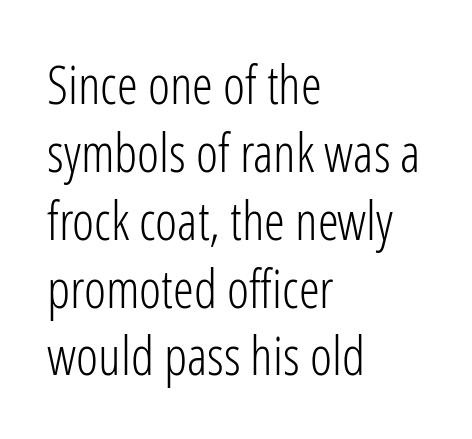
Q: Is the text bold? A: No.
Q: Is the text italic (slanted)? A: No, it is upright.
Q: Is the typeface a serif or a sans-serif typeface? A: Sans-serif.
Q: Is the text underlined? A: No.
Q: How is the paragraph aligned? A: Left-aligned.
Q: Is the spacing between letters normal or unusually wide? A: Normal.
Q: Is the spacing between lines tight, normal or loose? A: Normal.
Q: Width (condensed, normal, or wide)? A: Condensed.
Q: Stroke contrast? A: Low.
Q: x-height? A: Medium.
Q: Monospaced? A: No.
